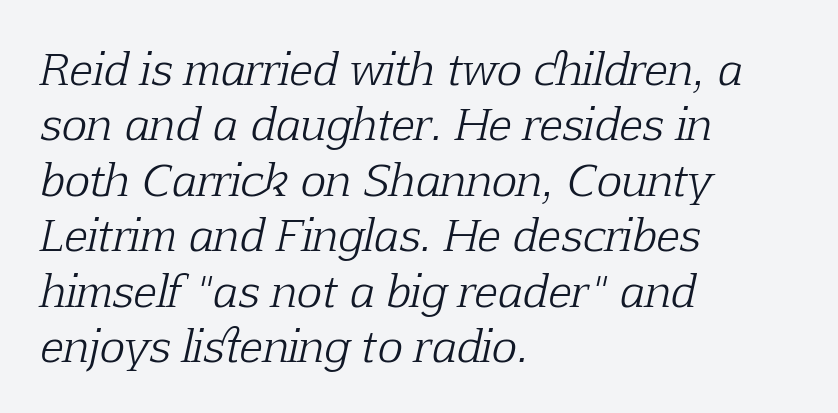
Q: Is the text bold? A: No.
Q: Is the text italic (slanted)? A: Yes, it leans right by about 12 degrees.
Q: Is the typeface a serif or a sans-serif typeface? A: Serif.
Q: Is the text underlined? A: No.
Q: How is the paragraph aligned? A: Left-aligned.
Q: Is the spacing between letters normal or unusually wide? A: Normal.
Q: Is the spacing between lines tight, normal or loose? A: Normal.
Q: Width (condensed, normal, or wide)? A: Normal.
Q: Stroke contrast? A: Low.
Q: x-height? A: Medium.
Q: Monospaced? A: No.
